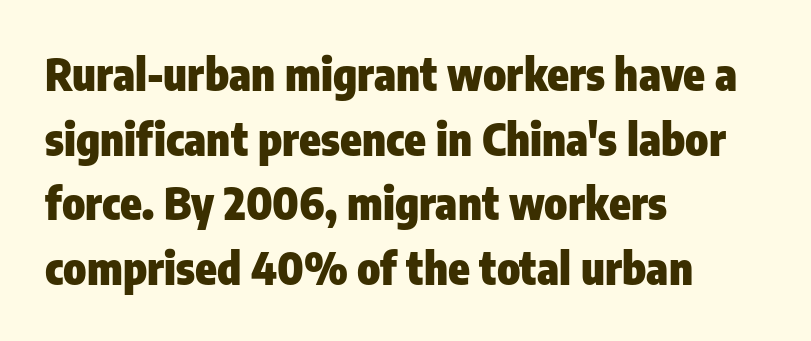
Quick note: not italic, upright. Is this a sans? Yes — the strokes have no serifs. The lines in this sample share a left origin and differ only in where they stop. Do the characters align in a grid? No, the font is proportional. The passage shown stacks its lines at a standard gap.
